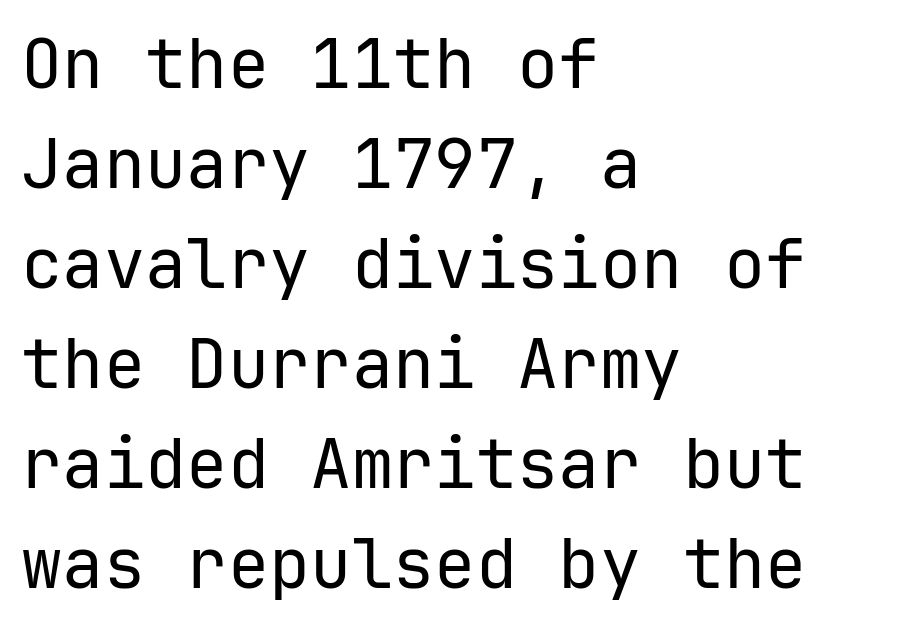
Style check: upright. The words here are not underlined. These lines sit exactly where default settings would place them. The letters carry no serifs — their stems end cleanly without finishing strokes. Weight: regular or lighter.
